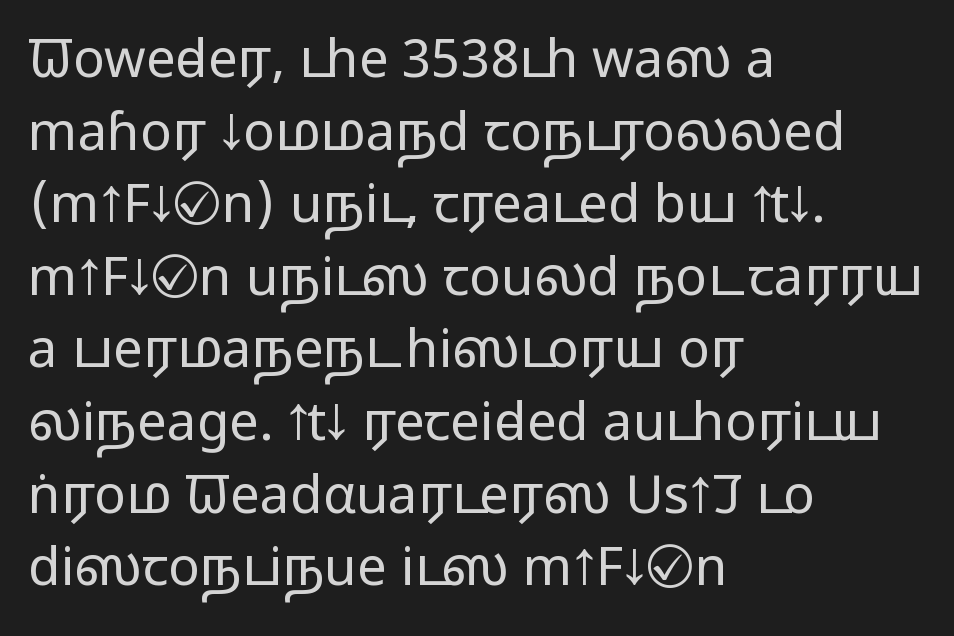
Q: Is the text bold? A: No.
Q: Is the text italic (slanted)? A: No, it is upright.
Q: Is the typeface a serif or a sans-serif typeface? A: Sans-serif.
Q: Is the text underlined? A: No.
Q: How is the paragraph aligned? A: Left-aligned.
Q: Is the spacing between letters normal or unusually wide? A: Normal.
Q: Is the spacing between lines tight, normal or loose? A: Normal.
Q: Width (condensed, normal, or wide)? A: Wide.
Q: Stroke contrast? A: Low.
Q: x-height? A: Medium.
Q: Monospaced? A: No.
